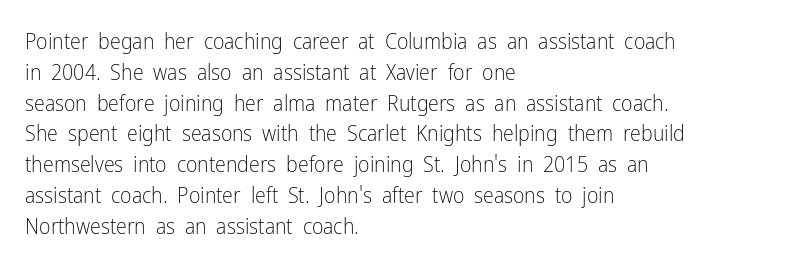
Q: Is the text bold? A: No.
Q: Is the text italic (slanted)? A: No, it is upright.
Q: Is the text underlined? A: No.
Q: How is the paragraph aligned? A: Left-aligned.
Q: Is the spacing between letters normal or unusually wide? A: Normal.
Q: Is the spacing between lines tight, normal or loose? A: Normal.
